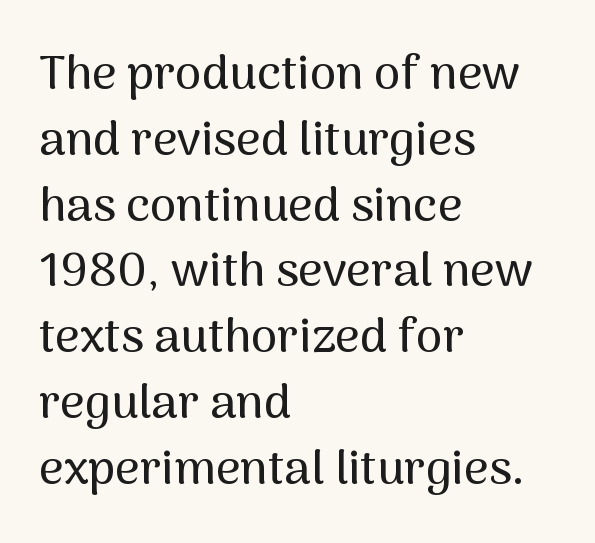
The image shows 48 px sans-serif type, upright; set left-aligned, normal line spacing (1.37x), normal letter spacing, not underlined; medium stroke contrast and a medium x-height.
